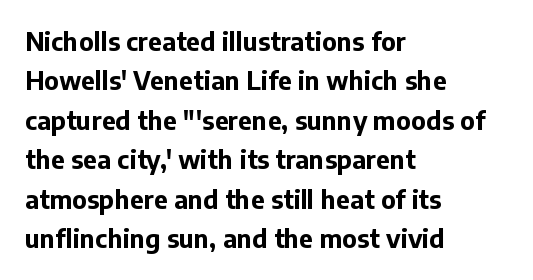
{"italic": "no", "bold": "yes", "underline": "no", "align": "left", "line_spacing": "normal", "line_spacing_ratio": 1.58, "letter_spacing": "normal", "letter_spacing_em": 0.0, "glyph_px": 25}
